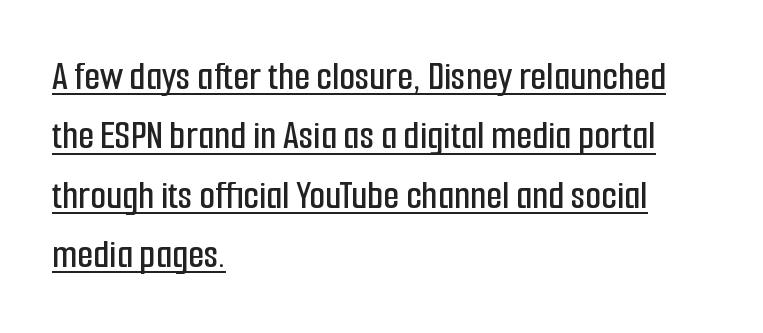
{"serif": "no", "italic": "no", "width": "condensed", "stroke_contrast": "low", "x_height": "medium", "monospaced": "no", "underline": "yes", "align": "left", "line_spacing": "normal", "line_spacing_ratio": 1.45, "letter_spacing": "normal", "letter_spacing_em": 0.0, "glyph_px": 41}
